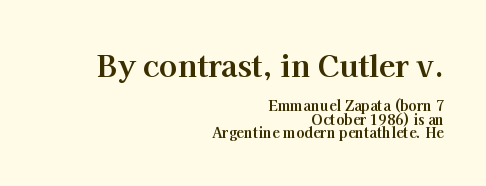
Here the glyphs are tracked normally, forming tight word shapes. Two sizes are in play, and the larger belongs to the first block. The strokes are fattened all the way to bold. The space directly below the letters is spotless.
